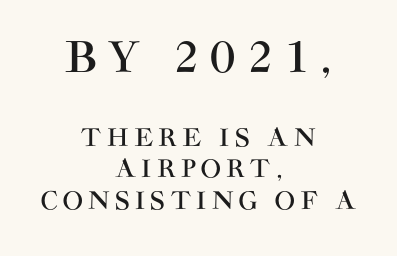
The image shows 42 px sans-serif type, upright; set centered, normal line spacing (1.3x), unusually wide letter spacing (+0.23 em), not underlined; the first (top) block is 1.75x larger; high stroke contrast and a large x-height.
